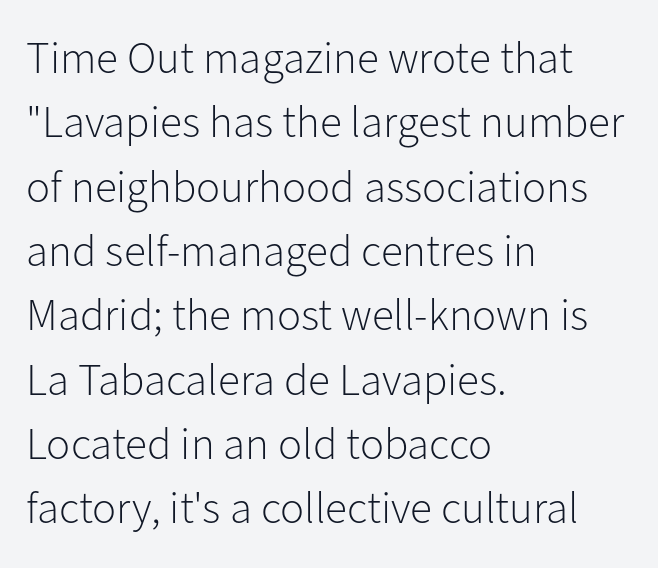
{"serif": "no", "italic": "no", "bold": "no", "weight": "light", "width": "normal", "stroke_contrast": "low", "x_height": "medium", "monospaced": "no", "underline": "no", "align": "left", "line_spacing": "normal", "line_spacing_ratio": 1.43, "letter_spacing": "normal", "letter_spacing_em": 0.0, "glyph_px": 45}
